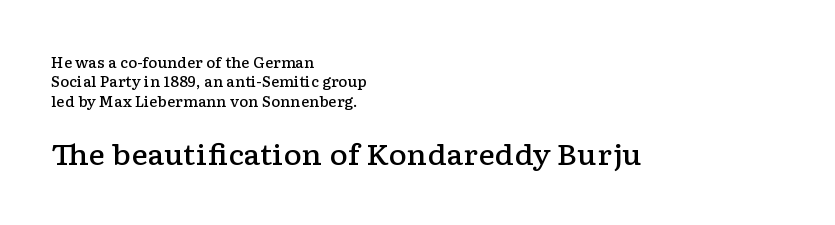
The image shows 28 px semibold, wide serif type, upright; set left-aligned, normal line spacing (1.39x), normal letter spacing, not underlined; the second (bottom) block is 2.0x larger; low stroke contrast and a medium x-height.
